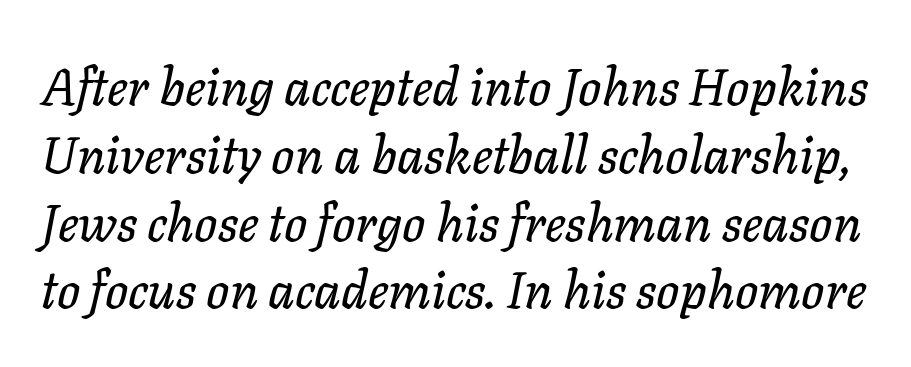
The image shows 51 px text type, italic (leaning right); set normal line spacing (1.33x), normal letter spacing, not underlined; low stroke contrast and a medium x-height.
